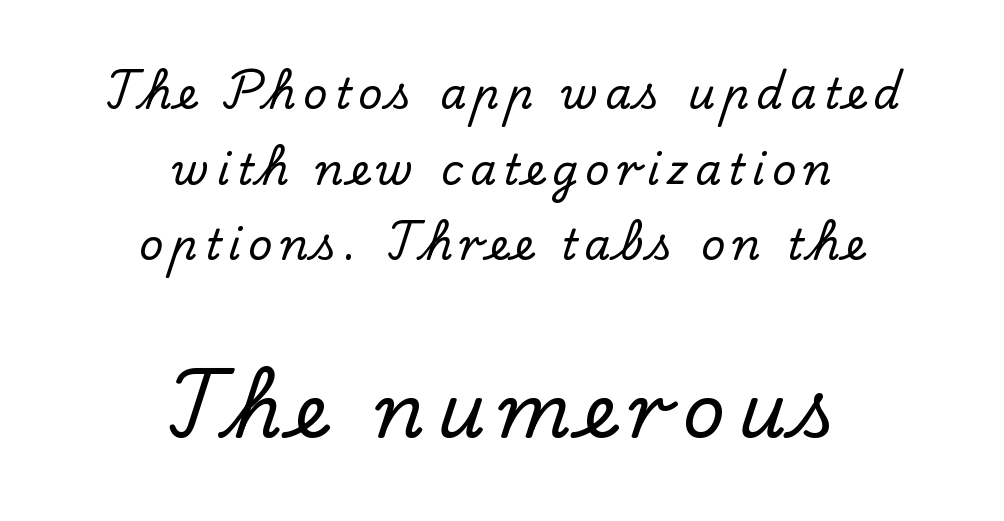
{"serif": "yes", "width": "normal", "stroke_contrast": "low", "x_height": "small", "monospaced": "no", "underline": "no", "align": "center", "line_spacing_ratio": 1.8, "larger_block": "second", "size_ratio": 1.76, "glyph_px": 74}
